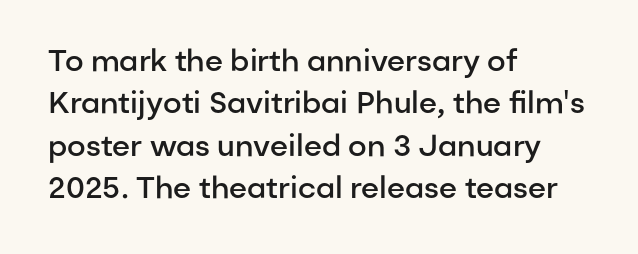
Q: Is the text bold? A: Semi-bold.
Q: Is the text italic (slanted)? A: No, it is upright.
Q: Is the typeface a serif or a sans-serif typeface? A: Sans-serif.
Q: Is the text underlined? A: No.
Q: How is the paragraph aligned? A: Left-aligned.
Q: Is the spacing between letters normal or unusually wide? A: Normal.
Q: Is the spacing between lines tight, normal or loose? A: Normal.
Q: Width (condensed, normal, or wide)? A: Normal.
Q: Stroke contrast? A: Low.
Q: x-height? A: Medium.
Q: Monospaced? A: No.
